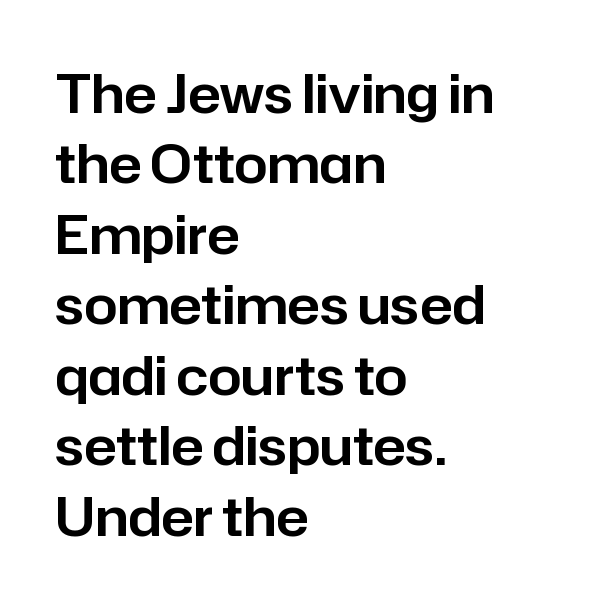
Q: Is the text italic (slanted)? A: No, it is upright.
Q: Is the typeface a serif or a sans-serif typeface? A: Sans-serif.
Q: Is the text underlined? A: No.
Q: How is the paragraph aligned? A: Left-aligned.
Q: Is the spacing between letters normal or unusually wide? A: Normal.
Q: Is the spacing between lines tight, normal or loose? A: Normal.
Q: Width (condensed, normal, or wide)? A: Normal.
Q: Stroke contrast? A: Low.
Q: x-height? A: Medium.
Q: Monospaced? A: No.
